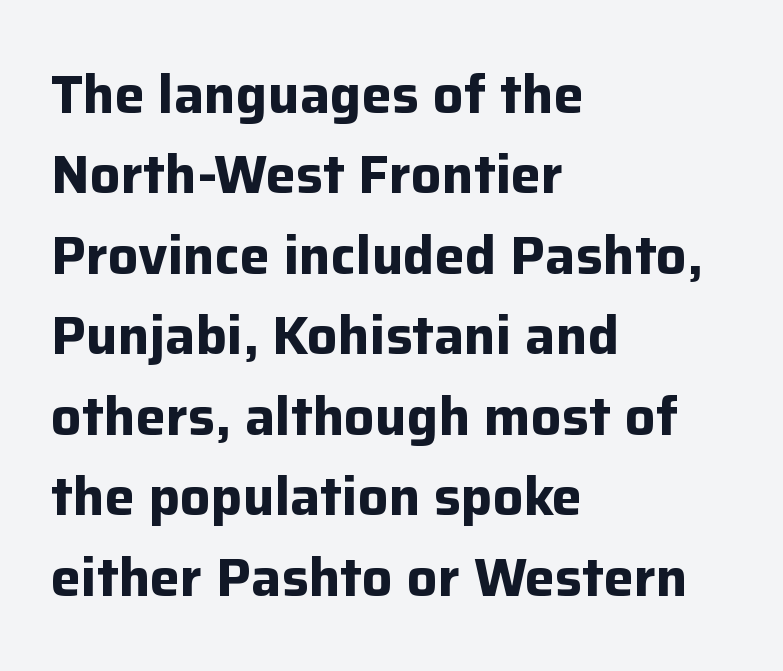
The image shows 54 px bold sans-serif type, upright; set left-aligned, normal line spacing (1.49x), normal letter spacing, not underlined; low stroke contrast and a medium x-height.
